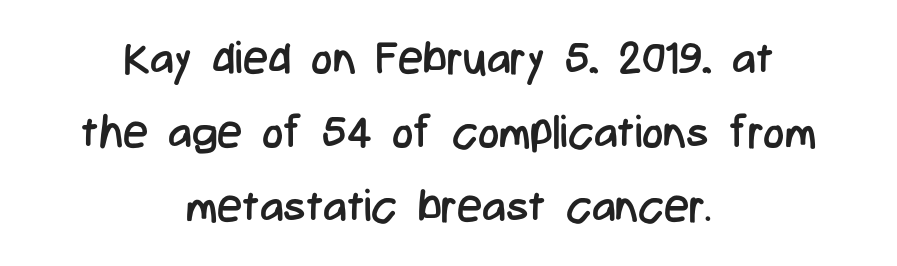
{"serif": "no", "italic": "no", "bold": "no", "weight": "regular", "width": "condensed", "stroke_contrast": "low", "x_height": "medium", "monospaced": "no", "underline": "no", "align": "center", "line_spacing": "normal", "line_spacing_ratio": 1.65, "letter_spacing": "normal", "letter_spacing_em": 0.0, "glyph_px": 45}
